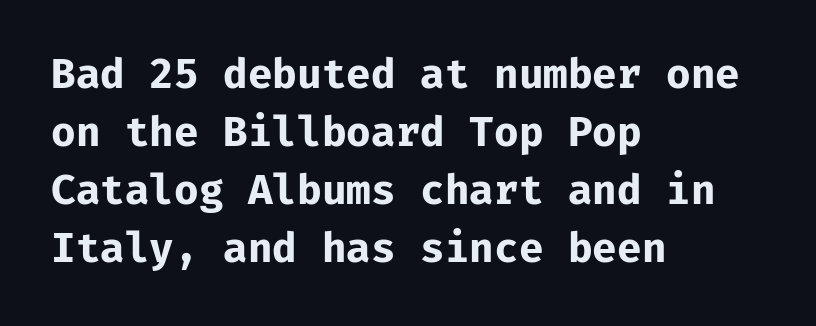
The image shows 40 px bold sans-serif type, upright, monospaced; set left-aligned, normal line spacing (1.45x), normal letter spacing, not underlined; low stroke contrast and a medium x-height.
